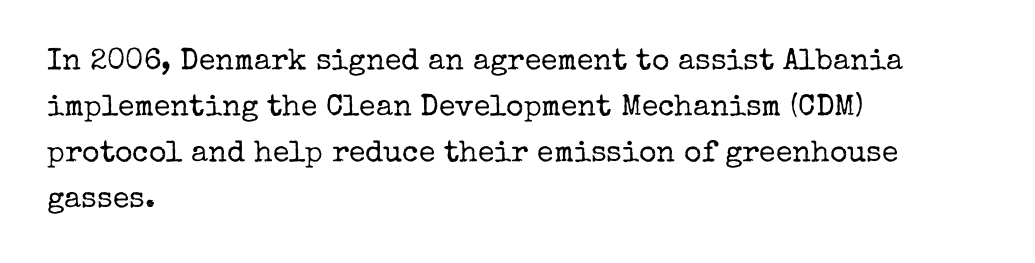
The lines in this sample share a left origin and differ only in where they stop. The rendering uses natural spacing where letterforms have individual widths. Compared with typical paragraphs, the rows here are spaced about the same. Posture: straight, roman, zero tilt. You could call the tracking neutral — neither tight nor loose. Old-style or modern, the face here clearly has serifs.
